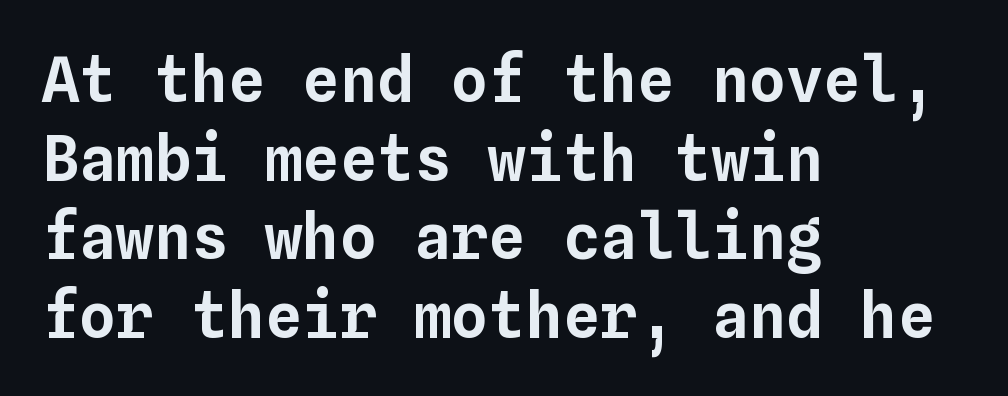
Q: Is the text italic (slanted)? A: No, it is upright.
Q: Is the text underlined? A: No.
Q: How is the paragraph aligned? A: Left-aligned.
Q: Is the spacing between letters normal or unusually wide? A: Normal.
Q: Is the spacing between lines tight, normal or loose? A: Normal.
Q: Width (condensed, normal, or wide)? A: Normal.
Q: Stroke contrast? A: Low.
Q: x-height? A: Medium.
Q: Monospaced? A: Yes.
